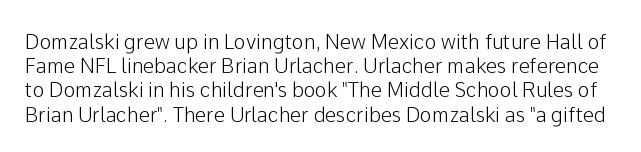
Q: Is the text italic (slanted)? A: No, it is upright.
Q: Is the text underlined? A: No.
Q: Is the spacing between letters normal or unusually wide? A: Normal.
